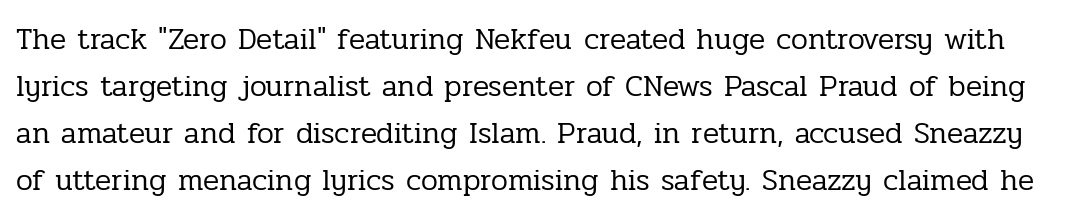
Q: Is the text bold? A: No.
Q: Is the text italic (slanted)? A: No, it is upright.
Q: Is the typeface a serif or a sans-serif typeface? A: Serif.
Q: Is the text underlined? A: No.
Q: Is the spacing between letters normal or unusually wide? A: Normal.
Q: Is the spacing between lines tight, normal or loose? A: Normal.
Q: Width (condensed, normal, or wide)? A: Normal.
Q: Stroke contrast? A: Low.
Q: x-height? A: Medium.
Q: Monospaced? A: No.
